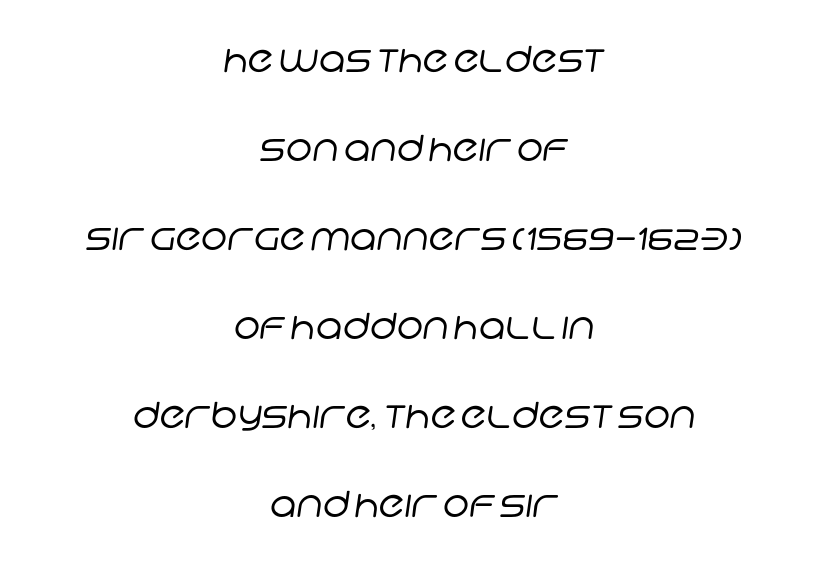
The image shows 36 px regular-weight sans-serif type; set centered, loose line spacing (2.47x), normal letter spacing, not underlined; low stroke contrast and a large x-height.
